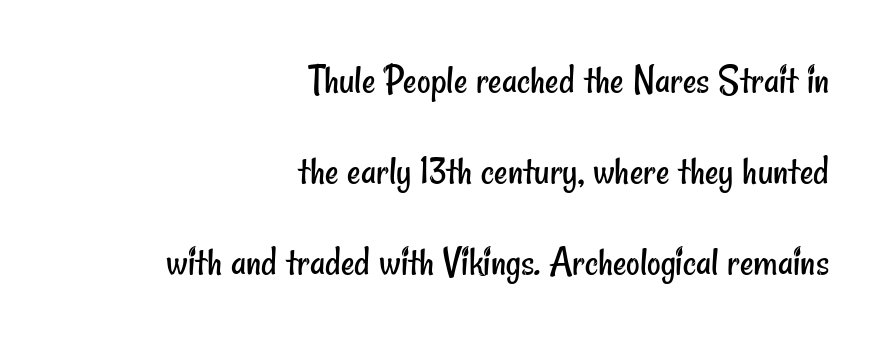
No extra ink here — the face is not bold. Vertically, the passage feels expansive, rows floating well apart. Each row of text sits above clean, open space. Default kerning and tracking; the words read as compact shapes.
